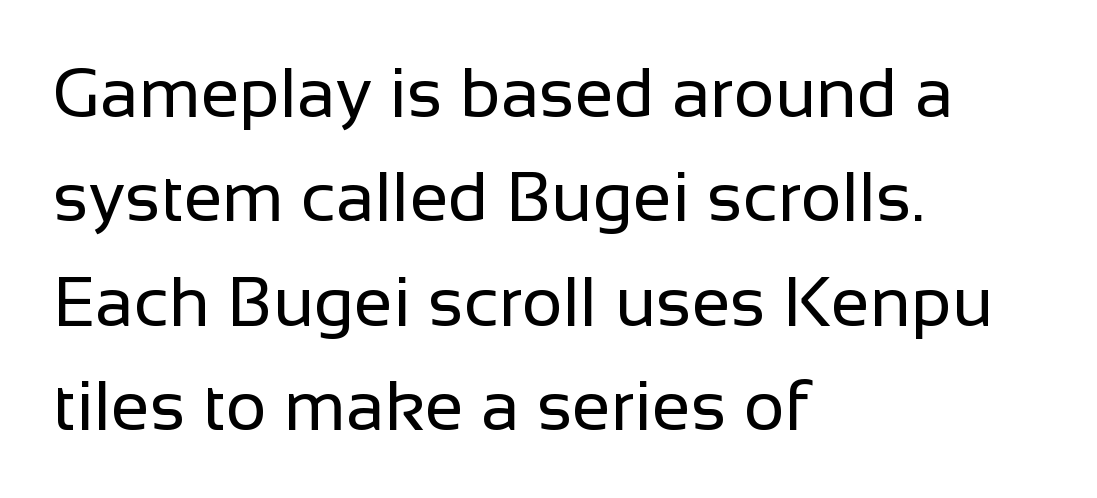
The image shows 70 px regular-weight sans-serif type, upright; set left-aligned, normal line spacing (1.49x), normal letter spacing, not underlined; low stroke contrast and a medium x-height.
